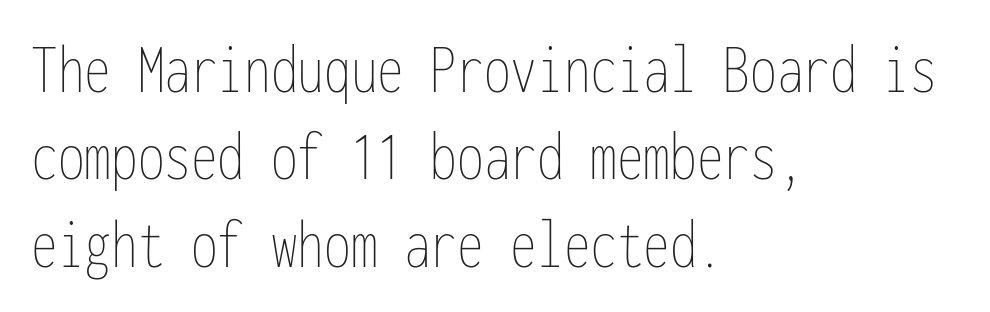
The image shows 71 px thin, condensed type, upright, monospaced; set left-aligned, line spacing 1.23x, normal letter spacing, not underlined; low stroke contrast and a medium x-height.
